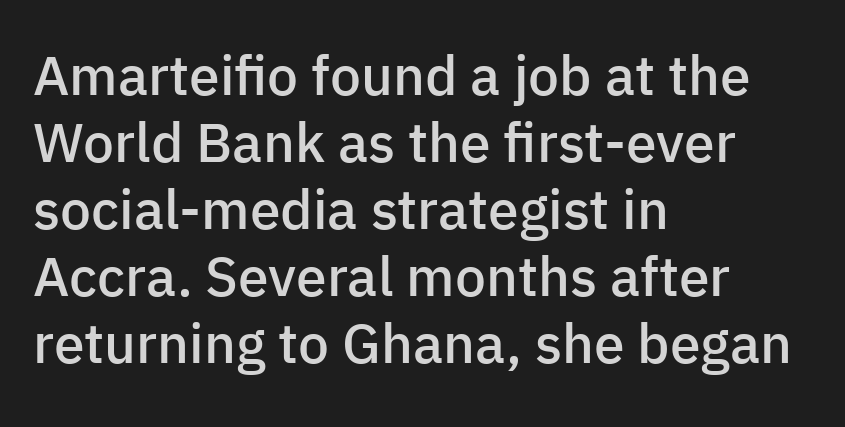
{"serif": "no", "italic": "no", "bold": "semi", "weight": "semibold", "width": "normal", "stroke_contrast": "low", "x_height": "medium", "monospaced": "no", "underline": "no", "align": "left", "line_spacing_ratio": 1.22, "letter_spacing": "normal", "letter_spacing_em": 0.0, "glyph_px": 55}
